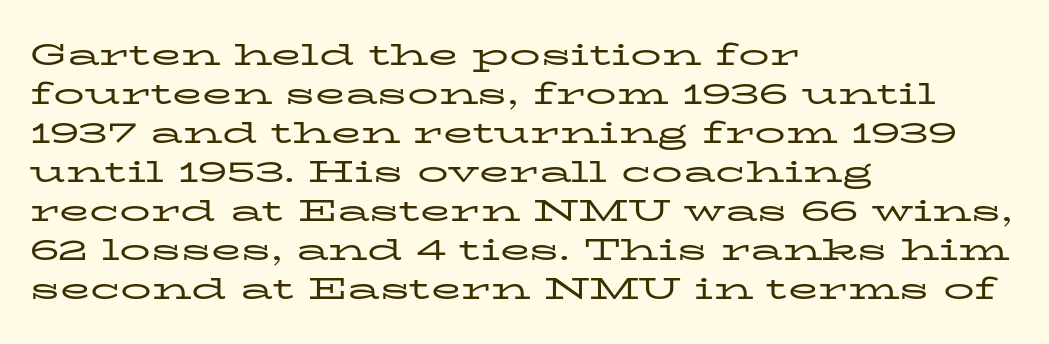
{"serif": "yes", "italic": "no", "bold": "no", "weight": "regular", "width": "wide", "stroke_contrast": "low", "x_height": "medium", "monospaced": "no", "underline": "no", "align": "left", "line_spacing": "normal", "line_spacing_ratio": 1.26, "letter_spacing": "normal", "letter_spacing_em": 0.0, "glyph_px": 31}
